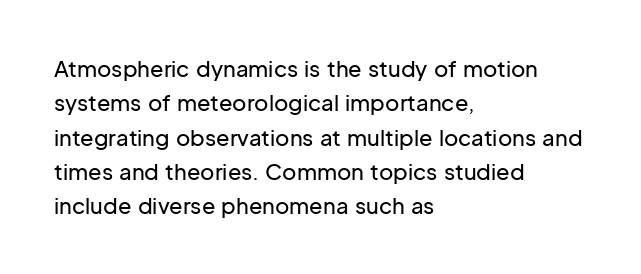
Q: Is the text italic (slanted)? A: No, it is upright.
Q: Is the text underlined? A: No.
Q: How is the paragraph aligned? A: Left-aligned.
Q: Is the spacing between letters normal or unusually wide? A: Normal.
Q: Is the spacing between lines tight, normal or loose? A: Normal.
